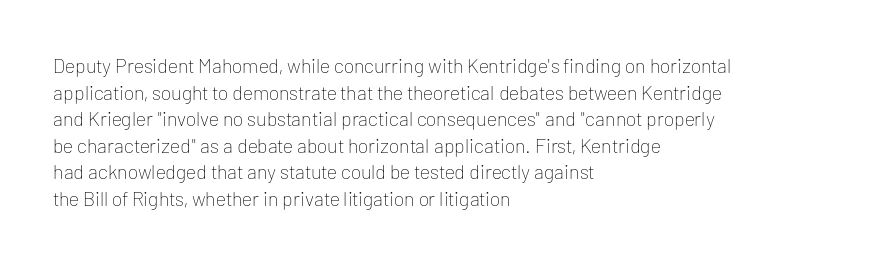
{"italic": "no", "bold": "no", "underline": "no", "align": "left", "line_spacing": "normal", "line_spacing_ratio": 1.33, "letter_spacing": "normal", "letter_spacing_em": 0.0, "glyph_px": 20}
